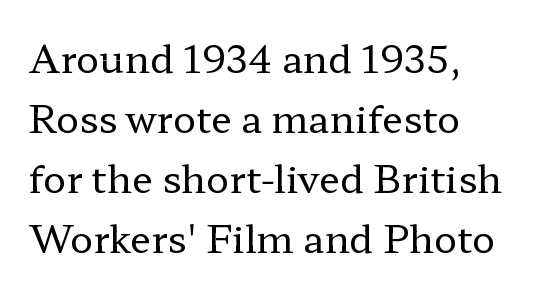
The typesetting does not lean heavy: it is not bold. The passage shown has conventional tracking throughout. The type family on display is of the serif kind. Line spacing here is normal. Visually the block forms a straight wall on the left and a jagged coastline on the right.
